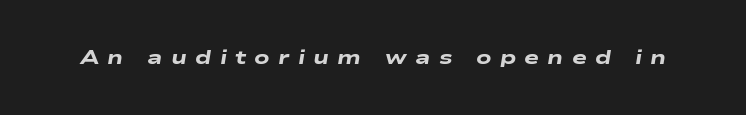
{"italic": "yes", "lean": "right", "slant_degrees": 9, "bold": "yes", "underline": "no", "letter_spacing": "wide", "letter_spacing_em": 0.41, "glyph_px": 20}
